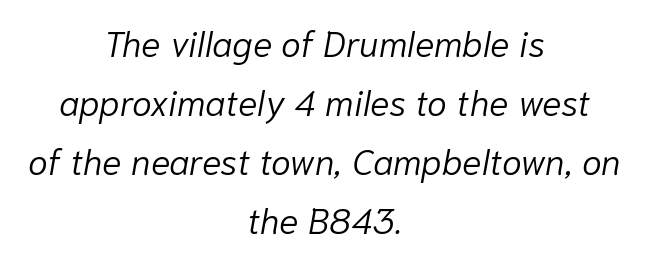
The image shows 36 px light type, italic (leaning right); set centered, normal line spacing (1.64x), normal letter spacing, not underlined; low stroke contrast and a medium x-height.
